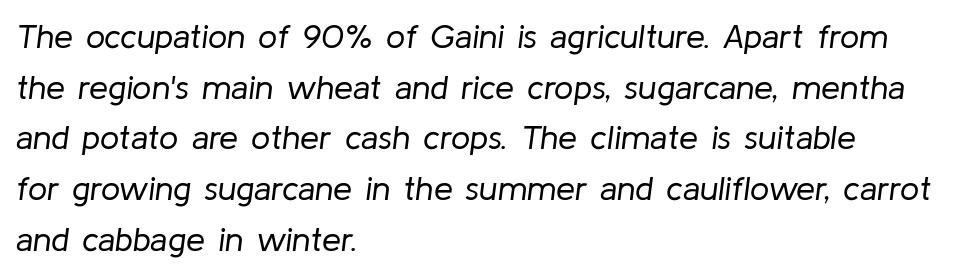
{"italic": "yes", "lean": "right", "slant_degrees": 8, "bold": "no", "weight": "regular", "width": "normal", "stroke_contrast": "low", "x_height": "medium", "monospaced": "no", "underline": "no", "align": "left", "line_spacing": "normal", "line_spacing_ratio": 1.49, "letter_spacing": "normal", "letter_spacing_em": 0.0, "glyph_px": 34}
